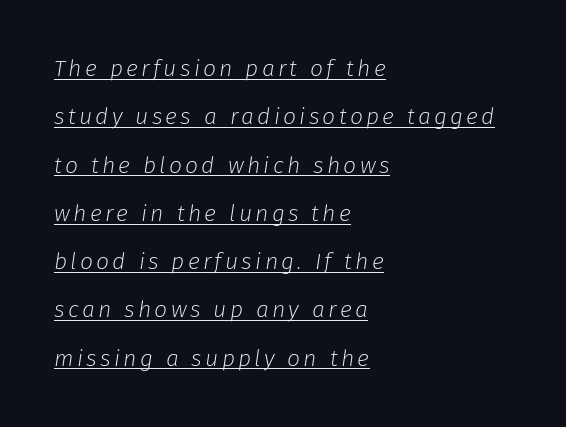
Q: Is the text bold? A: No.
Q: Is the text italic (slanted)? A: Yes, it leans right by about 8 degrees.
Q: Is the text underlined? A: Yes.
Q: How is the paragraph aligned? A: Left-aligned.
Q: Is the spacing between lines tight, normal or loose? A: Loose.
